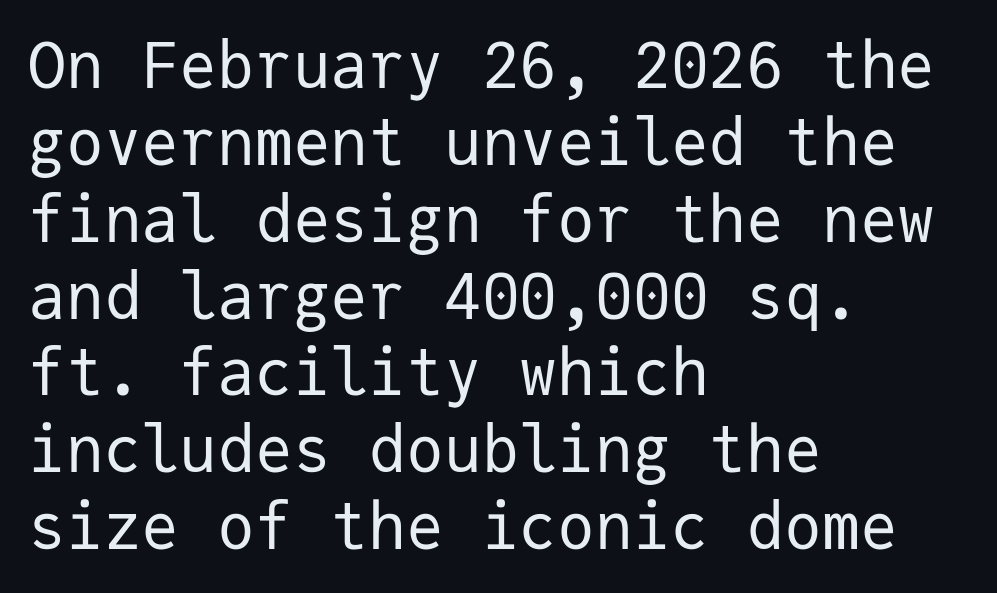
The image shows 63 px regular-weight sans-serif type, upright, monospaced; set left-aligned, line spacing 1.22x, normal letter spacing, not underlined; low stroke contrast and a medium x-height.
